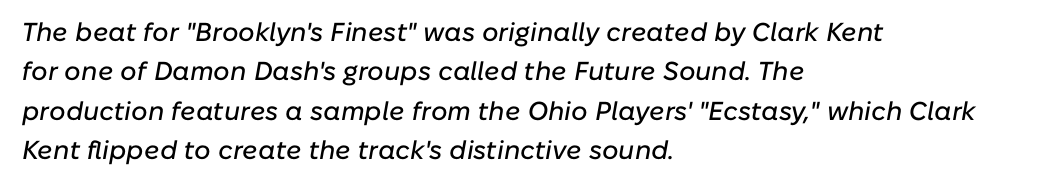
Q: Is the text italic (slanted)? A: Yes, it leans right by about 10 degrees.
Q: Is the text underlined? A: No.
Q: How is the paragraph aligned? A: Left-aligned.
Q: Is the spacing between letters normal or unusually wide? A: Normal.
Q: Is the spacing between lines tight, normal or loose? A: Normal.
